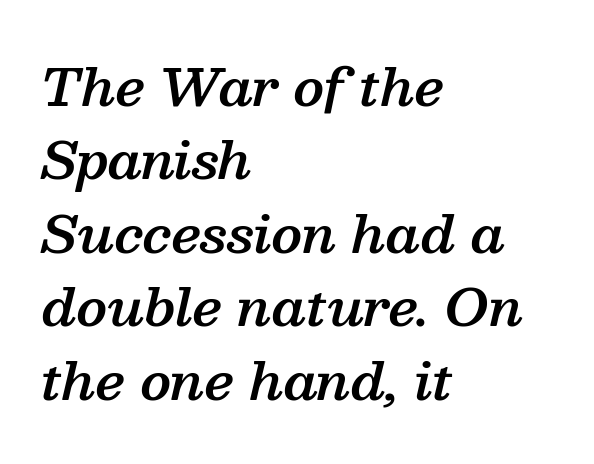
{"serif": "yes", "italic": "yes", "lean": "right", "slant_degrees": 13, "bold": "semi", "weight": "semibold", "width": "normal", "stroke_contrast": "medium", "x_height": "medium", "monospaced": "no", "underline": "no", "align": "left", "line_spacing": "normal", "line_spacing_ratio": 1.44, "letter_spacing": "normal", "letter_spacing_em": 0.0, "glyph_px": 51}
